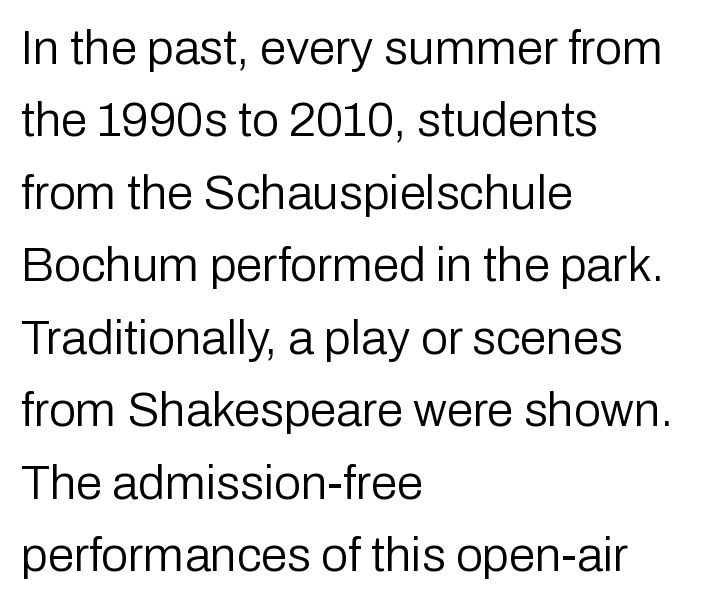
The image shows 48 px regular-weight sans-serif type, upright; set left-aligned, normal line spacing (1.51x), normal letter spacing, not underlined; low stroke contrast and a medium x-height.
